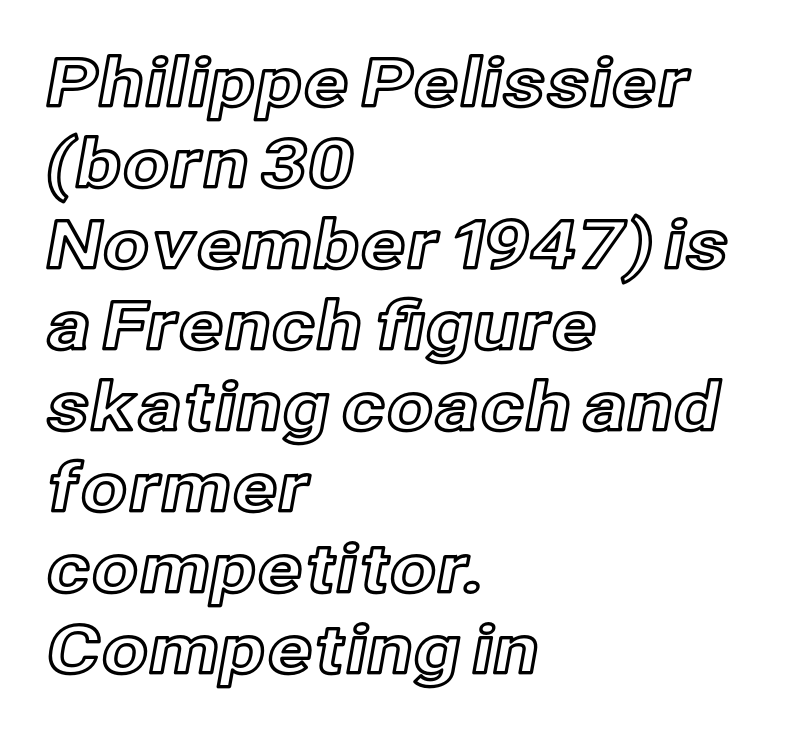
Underlining? Definitely not there. The line texture is even and compact thanks to regular tracking. Typeset ragged right — the left edge is the straight one. The letters advance in unequal steps, a hallmark of proportional type.
